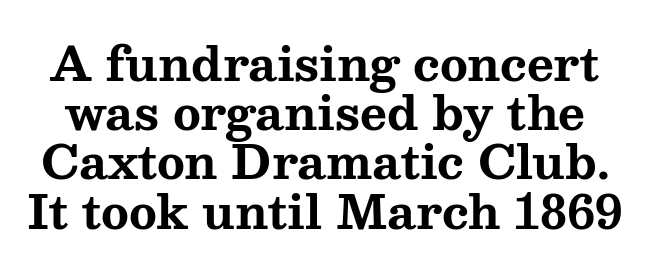
Set as a true bold cut, around the 700 mark. Compared with typical body copy, the letter spacing here is the same. The specimen reads as upright at a glance. The area under the type is left untouched. Summary of vertical rhythm: compact, with narrow interline spacing.
